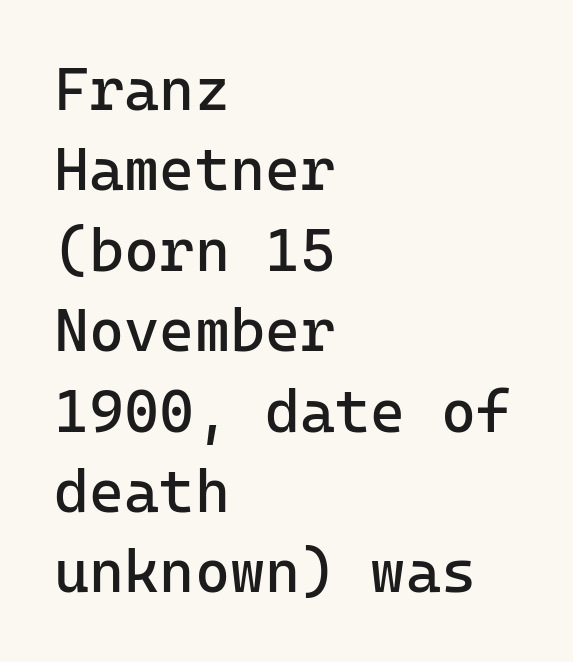
{"serif": "no", "italic": "no", "bold": "no", "weight": "regular", "width": "normal", "stroke_contrast": "low", "x_height": "medium", "underline": "no", "align": "left", "line_spacing": "normal", "line_spacing_ratio": 1.34, "letter_spacing": "normal", "letter_spacing_em": 0.0, "glyph_px": 60}
